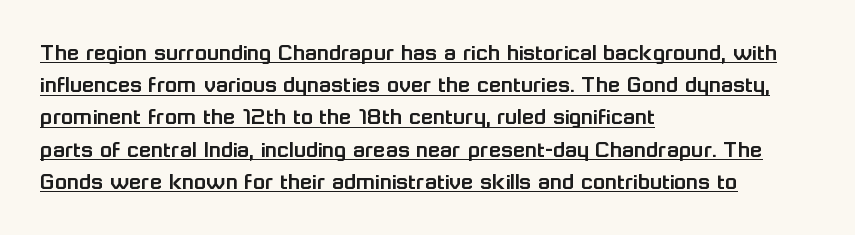
The passage is arranged the way most books set body copy — flush left. A typesetter would call this zero additional tracking. Compared with typical paragraphs, the rows here are spaced about the same. The type sits square on the baseline with zero lean. Students, observe the line beneath the letters — that is underlining.
